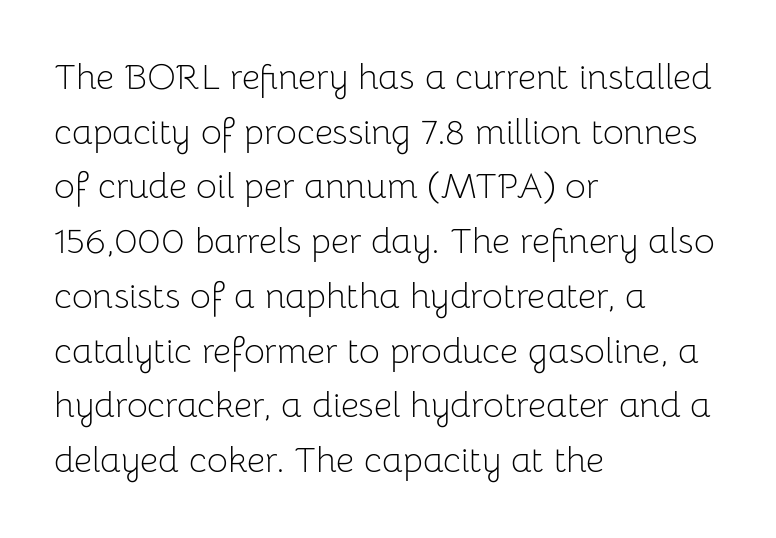
The image shows 36 px light sans-serif type, upright; set left-aligned, normal line spacing (1.52x), normal letter spacing, not underlined; low stroke contrast and a medium x-height.
